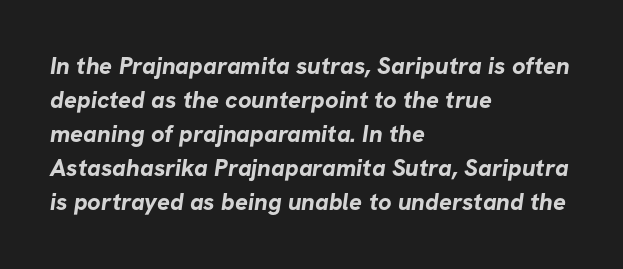
The image shows 24 px bold type; set left-aligned, normal line spacing (1.42x), normal letter spacing, not underlined.
